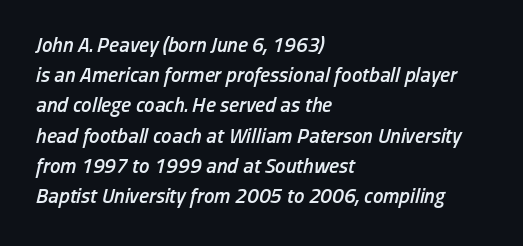
{"italic": "yes", "lean": "right", "slant_degrees": 13, "bold": "semi", "underline": "no", "align": "left", "line_spacing": "normal", "line_spacing_ratio": 1.44, "letter_spacing": "normal", "letter_spacing_em": 0.0, "glyph_px": 21}
